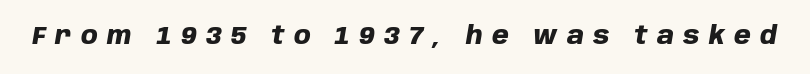
{"italic": "yes", "lean": "right", "slant_degrees": 10, "bold": "yes", "underline": "no", "letter_spacing": "wide", "letter_spacing_em": 0.39, "glyph_px": 24}
